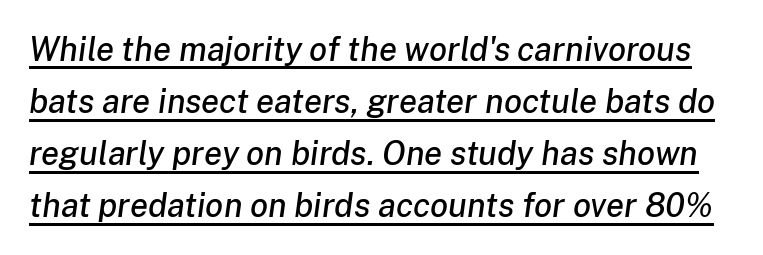
{"italic": "yes", "lean": "right", "slant_degrees": 8, "width": "normal", "stroke_contrast": "low", "x_height": "medium", "monospaced": "no", "underline": "yes", "line_spacing": "normal", "line_spacing_ratio": 1.58, "letter_spacing": "normal", "letter_spacing_em": 0.0, "glyph_px": 33}
